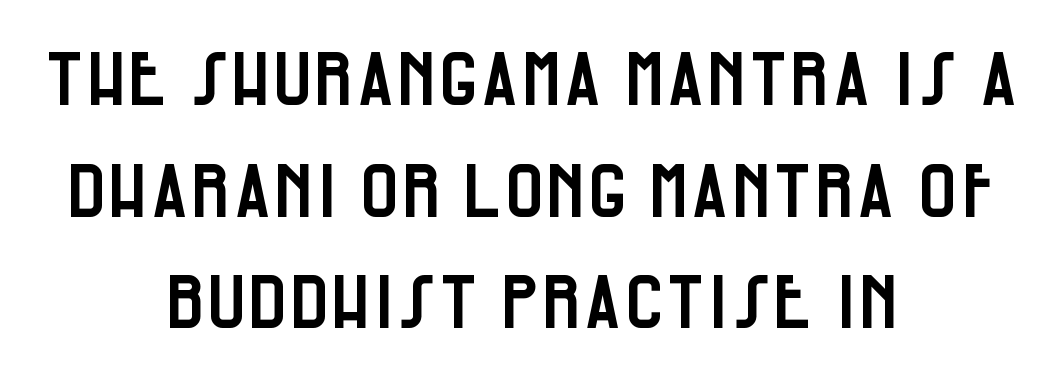
The image shows 74 px condensed sans-serif type, upright; set centered, normal line spacing (1.51x), normal letter spacing, not underlined; low stroke contrast and a large x-height.
